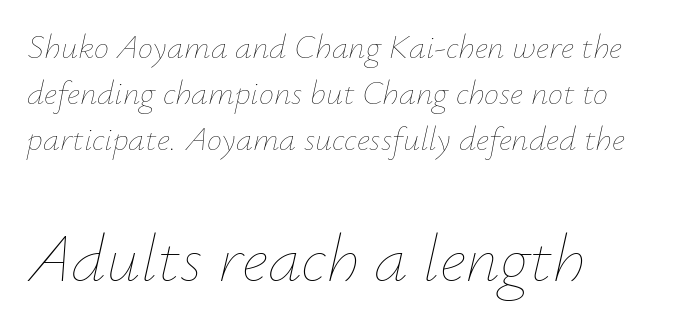
{"italic": "yes", "lean": "right", "slant_degrees": 12, "bold": "no", "weight": "thin", "width": "normal", "stroke_contrast": "low", "x_height": "small", "monospaced": "no", "underline": "no", "align": "left", "line_spacing": "normal", "line_spacing_ratio": 1.35, "letter_spacing": "normal", "letter_spacing_em": 0.0, "larger_block": "second", "size_ratio": 2.0, "glyph_px": 68}
